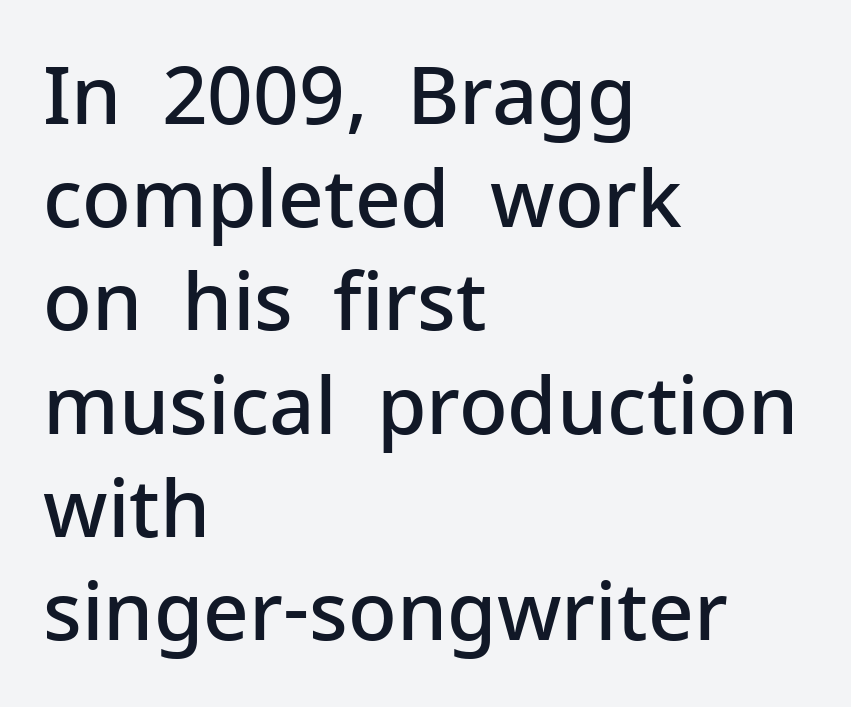
{"serif": "no", "italic": "no", "bold": "semi", "weight": "semibold", "width": "normal", "stroke_contrast": "low", "x_height": "medium", "monospaced": "no", "underline": "no", "align": "left", "line_spacing": "normal", "line_spacing_ratio": 1.29, "letter_spacing": "normal", "letter_spacing_em": 0.0, "glyph_px": 80}
